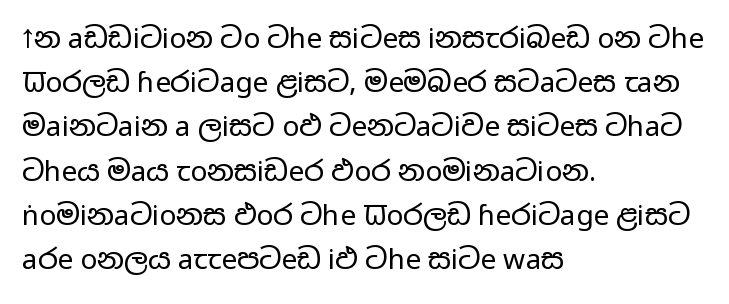
{"serif": "no", "italic": "no", "bold": "no", "weight": "regular", "width": "wide", "stroke_contrast": "low", "x_height": "medium", "monospaced": "no", "underline": "no", "align": "left", "line_spacing": "normal", "line_spacing_ratio": 1.58, "letter_spacing": "normal", "letter_spacing_em": 0.0, "glyph_px": 28}
